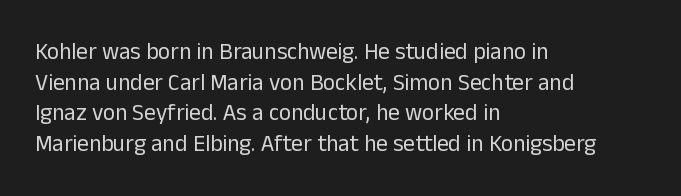
The image shows 23 px text type, upright; set left-aligned, normal line spacing (1.33x), normal letter spacing, not underlined.
